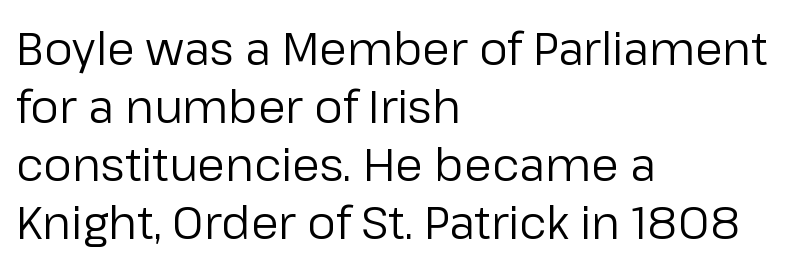
Q: Is the text bold? A: No.
Q: Is the text italic (slanted)? A: No, it is upright.
Q: Is the typeface a serif or a sans-serif typeface? A: Sans-serif.
Q: Is the text underlined? A: No.
Q: How is the paragraph aligned? A: Left-aligned.
Q: Is the spacing between letters normal or unusually wide? A: Normal.
Q: Is the spacing between lines tight, normal or loose? A: Normal.
Q: Width (condensed, normal, or wide)? A: Normal.
Q: Stroke contrast? A: Low.
Q: x-height? A: Medium.
Q: Monospaced? A: No.
